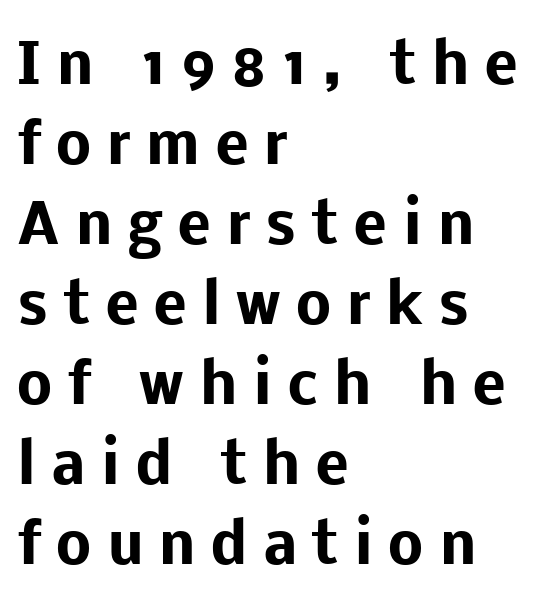
The image shows 56 px heavy sans-serif type, upright; set left-aligned, normal line spacing (1.43x), unusually wide letter spacing (+0.27 em), not underlined; low stroke contrast and a medium x-height.
